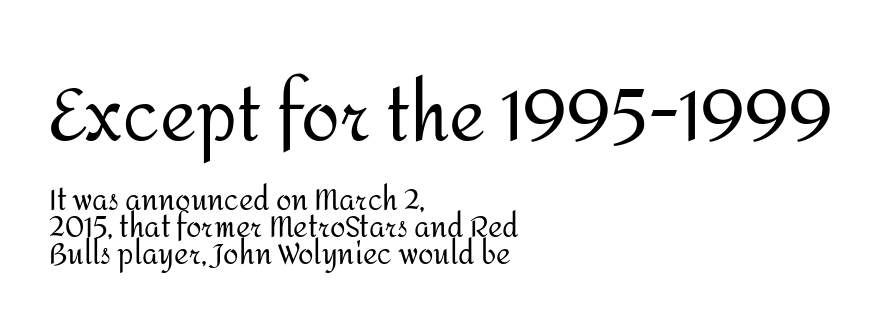
{"serif": "no", "italic": "no", "bold": "no", "weight": "regular", "width": "normal", "stroke_contrast": "medium", "x_height": "medium", "monospaced": "no", "underline": "no", "align": "left", "line_spacing": "tight", "line_spacing_ratio": 0.97, "letter_spacing": "normal", "letter_spacing_em": 0.0, "larger_block": "first", "size_ratio": 2.5, "glyph_px": 70}
